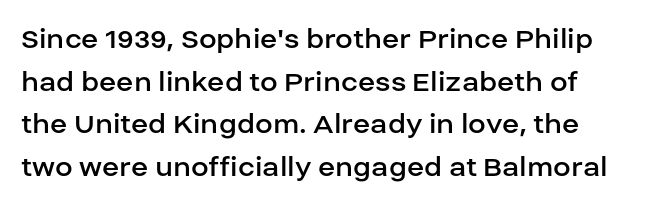
{"serif": "no", "italic": "no", "bold": "no", "weight": "regular", "width": "normal", "stroke_contrast": "low", "x_height": "large", "monospaced": "no", "underline": "no", "line_spacing": "normal", "line_spacing_ratio": 1.33, "letter_spacing": "normal", "letter_spacing_em": 0.0, "glyph_px": 32}
